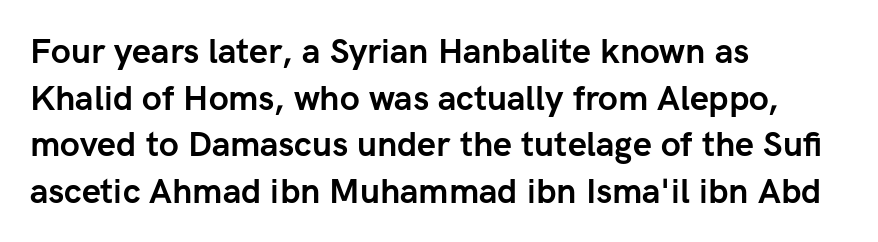
{"serif": "no", "italic": "no", "bold": "yes", "weight": "semibold", "width": "normal", "stroke_contrast": "low", "x_height": "medium", "monospaced": "no", "underline": "no", "align": "left", "line_spacing": "normal", "line_spacing_ratio": 1.37, "letter_spacing": "normal", "letter_spacing_em": 0.0, "glyph_px": 34}
